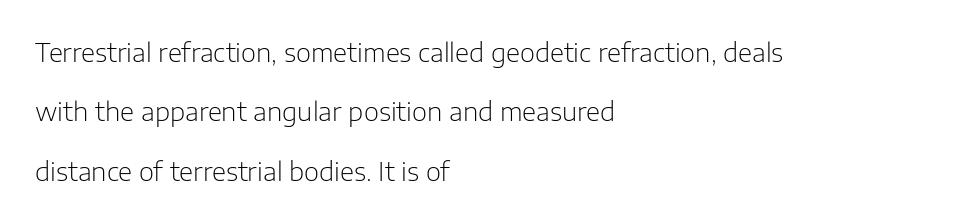
Q: Is the text bold? A: No.
Q: Is the text italic (slanted)? A: No, it is upright.
Q: Is the text underlined? A: No.
Q: How is the paragraph aligned? A: Left-aligned.
Q: Is the spacing between letters normal or unusually wide? A: Normal.
Q: Is the spacing between lines tight, normal or loose? A: Loose.
